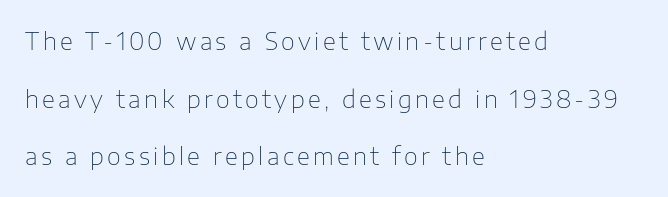
Q: Is the text bold? A: No.
Q: Is the text italic (slanted)? A: No, it is upright.
Q: Is the text underlined? A: No.
Q: How is the paragraph aligned? A: Left-aligned.
Q: Is the spacing between lines tight, normal or loose? A: Loose.
